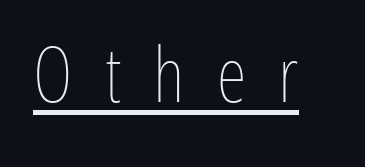
Q: Is the text bold? A: No.
Q: Is the text italic (slanted)? A: No, it is upright.
Q: Is the text underlined? A: Yes.
Q: Is the spacing between letters normal or unusually wide? A: Unusually wide.
Q: Width (condensed, normal, or wide)? A: Condensed.
Q: Stroke contrast? A: Low.
Q: x-height? A: Medium.
Q: Monospaced? A: No.
